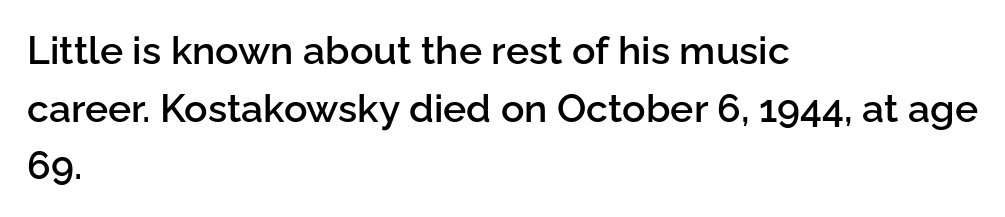
Vertical spacing — default. The passage shown is semibold, sitting just below true bold. Do the characters align in a grid? No, the font is proportional. No word sits above an underline.
